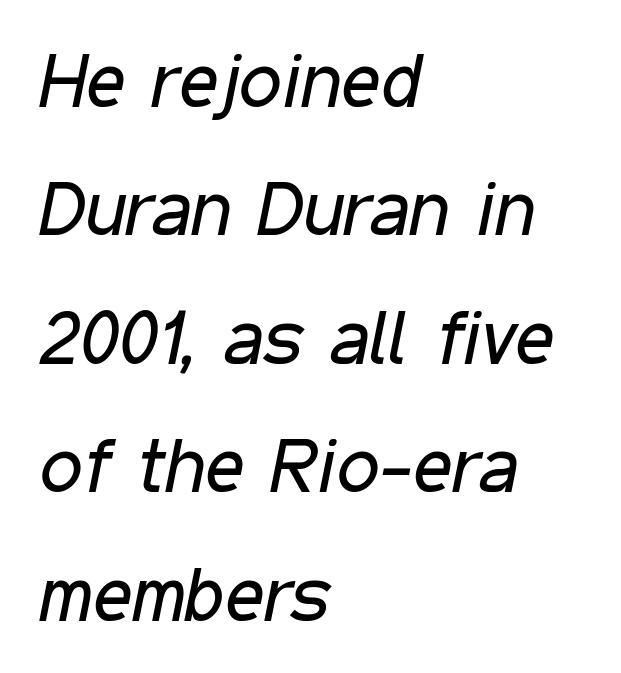
What's the leading like? Ordinary, nothing unusual. This sample has the flowing, uneven cadence of proportional lettering. Nobody touched the tracking dial on this one. The weight would be labelled regular, book, light, or lighter still. Nobody drew a line under any word here.
